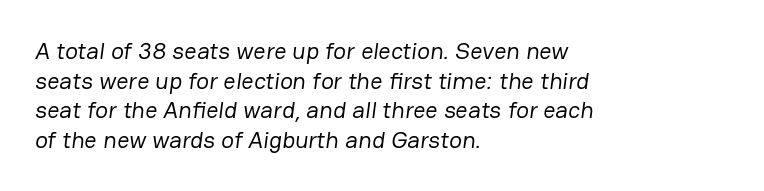
The image shows 24 px text type; set left-aligned, line spacing 1.23x, normal letter spacing, not underlined.
